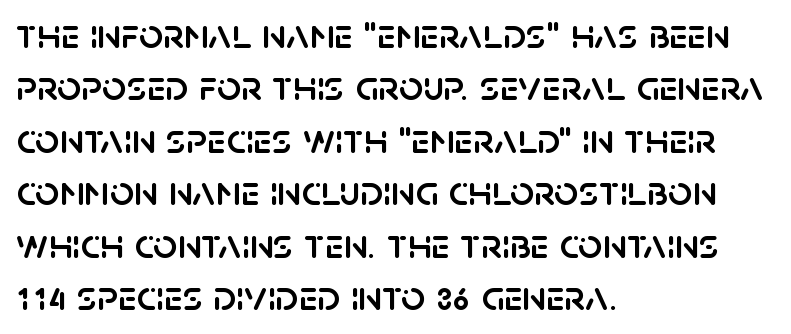
{"serif": "no", "italic": "no", "width": "normal", "stroke_contrast": "low", "x_height": "large", "monospaced": "no", "underline": "no", "align": "left", "line_spacing_ratio": 1.22, "letter_spacing": "normal", "letter_spacing_em": 0.0, "glyph_px": 43}
